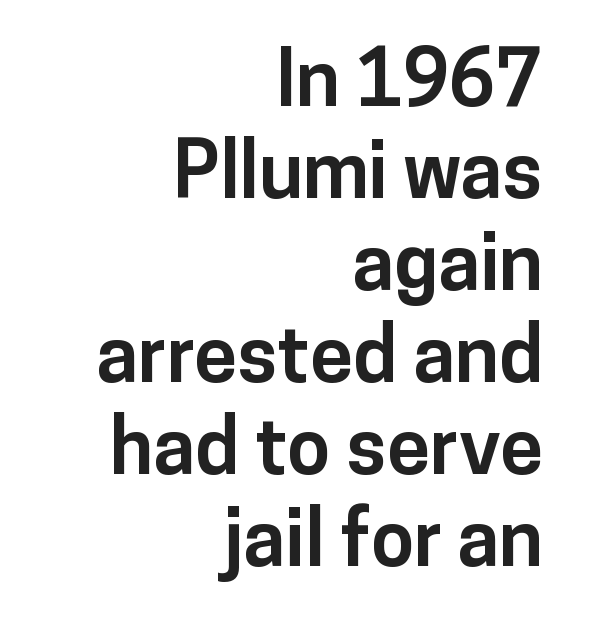
Q: Is the text bold? A: Yes.
Q: Is the text italic (slanted)? A: No, it is upright.
Q: Is the typeface a serif or a sans-serif typeface? A: Sans-serif.
Q: Is the text underlined? A: No.
Q: How is the paragraph aligned? A: Right-aligned.
Q: Is the spacing between letters normal or unusually wide? A: Normal.
Q: Width (condensed, normal, or wide)? A: Normal.
Q: Stroke contrast? A: Low.
Q: x-height? A: Medium.
Q: Monospaced? A: No.
